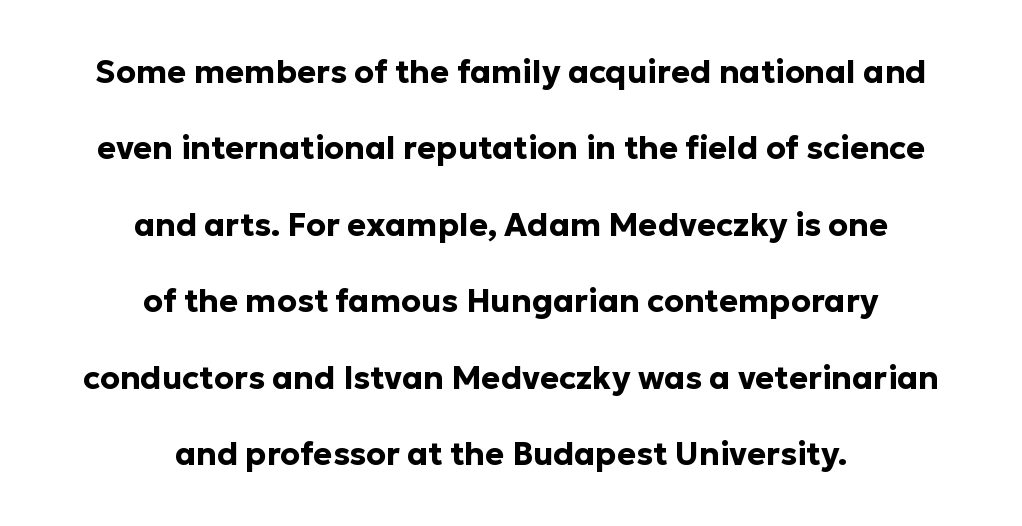
The paragraph has two soft edges and a firm central axis. Baseline-to-baseline distance is far greater than the letter height. The strip under each line holds only bare page. These lines were composed using upright roman letters. These lines are composed in type without serifs. Strokes here are thick enough to call this a true bold.
